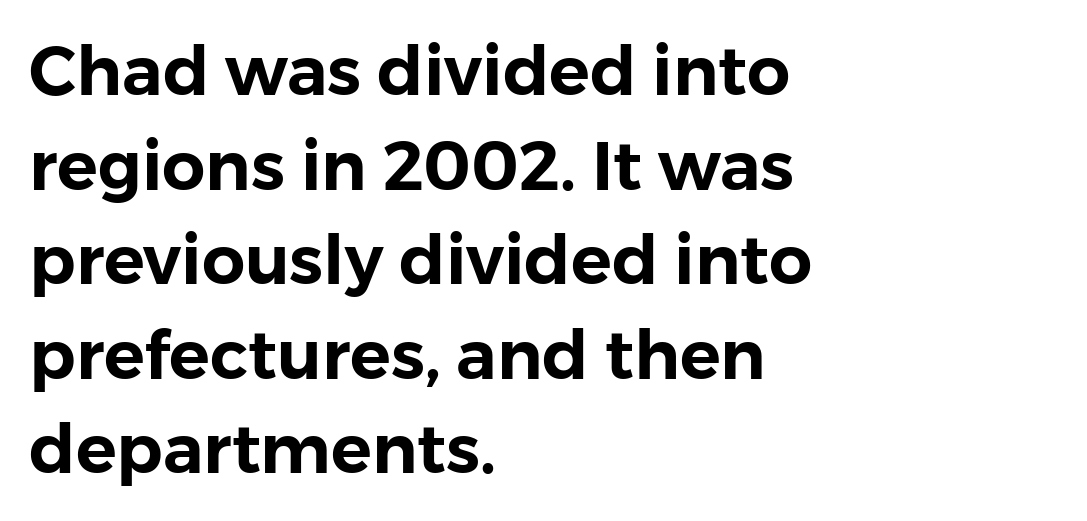
Q: Is the text italic (slanted)? A: No, it is upright.
Q: Is the typeface a serif or a sans-serif typeface? A: Sans-serif.
Q: Is the text underlined? A: No.
Q: How is the paragraph aligned? A: Left-aligned.
Q: Is the spacing between letters normal or unusually wide? A: Normal.
Q: Is the spacing between lines tight, normal or loose? A: Normal.
Q: Width (condensed, normal, or wide)? A: Normal.
Q: Stroke contrast? A: Low.
Q: x-height? A: Medium.
Q: Monospaced? A: No.
